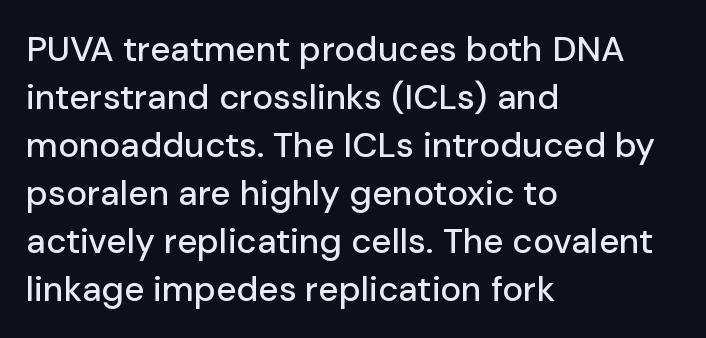
Q: Is the text italic (slanted)? A: No, it is upright.
Q: Is the typeface a serif or a sans-serif typeface? A: Sans-serif.
Q: Is the text underlined? A: No.
Q: How is the paragraph aligned? A: Left-aligned.
Q: Is the spacing between letters normal or unusually wide? A: Normal.
Q: Is the spacing between lines tight, normal or loose? A: Normal.
Q: Width (condensed, normal, or wide)? A: Normal.
Q: Stroke contrast? A: Low.
Q: x-height? A: Medium.
Q: Monospaced? A: No.
